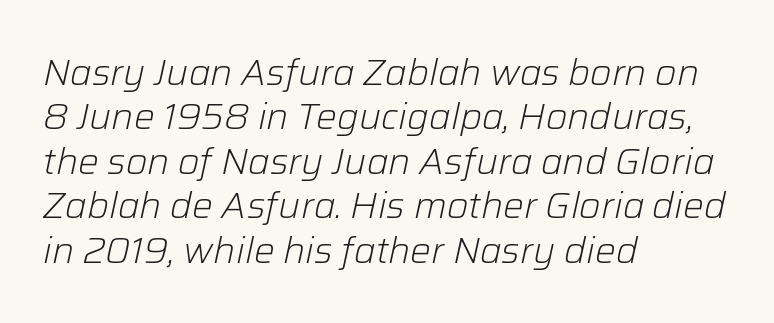
The image shows 37 px light type, italic (leaning right); set left-aligned, line spacing 1.2x, normal letter spacing, not underlined; low stroke contrast and a medium x-height.
